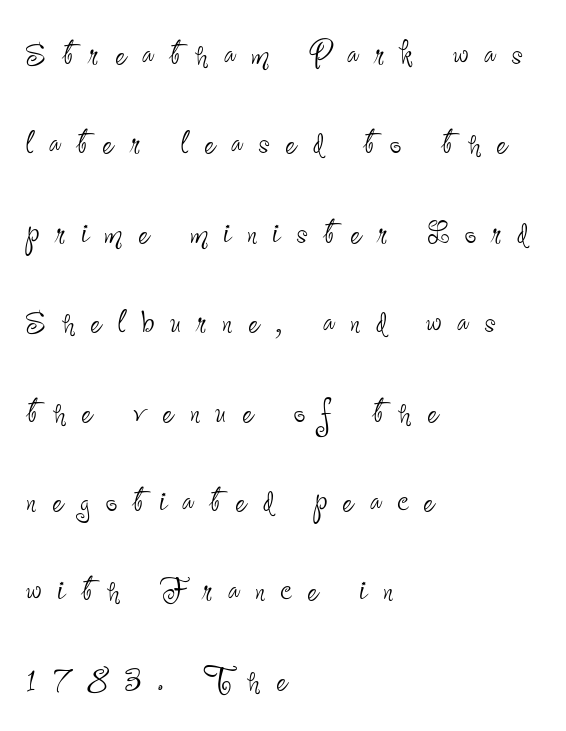
The space beneath each line is pristine and unruled. Are there feet on the stems? There aren't — it's a sans. What stands out about the letter spacing? Its width — letters are far apart. A quiet, ordinary-to-light weight characterises the typeface.
